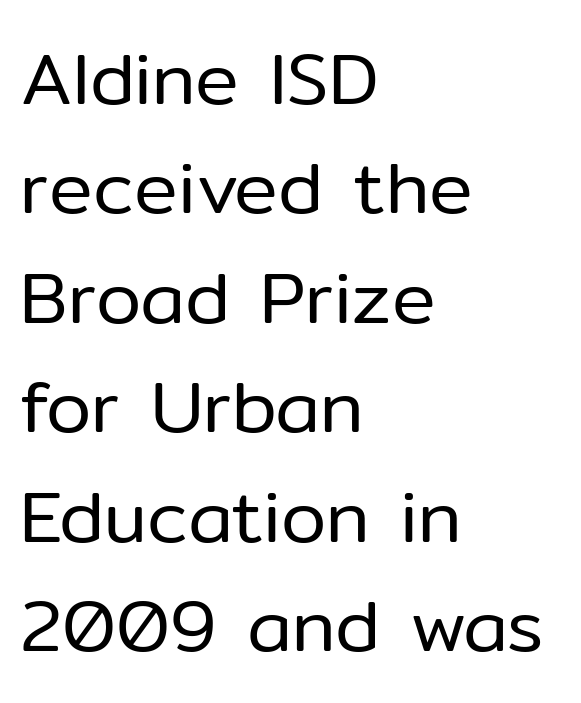
Q: Is the text bold? A: No.
Q: Is the text italic (slanted)? A: No, it is upright.
Q: Is the typeface a serif or a sans-serif typeface? A: Sans-serif.
Q: Is the text underlined? A: No.
Q: How is the paragraph aligned? A: Left-aligned.
Q: Is the spacing between letters normal or unusually wide? A: Normal.
Q: Is the spacing between lines tight, normal or loose? A: Normal.
Q: Width (condensed, normal, or wide)? A: Normal.
Q: Stroke contrast? A: Low.
Q: x-height? A: Medium.
Q: Monospaced? A: No.
